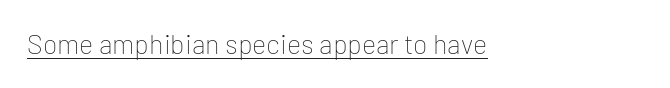
The image shows 27 px text type, upright; set left-aligned, normal letter spacing, underlined.
